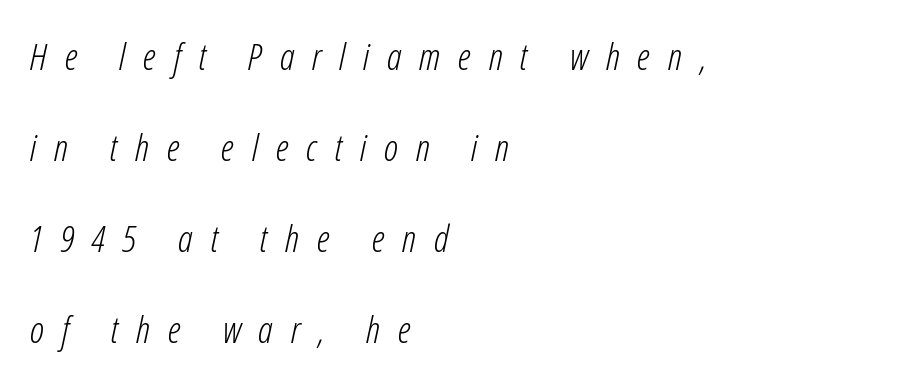
Is there much room between lines? Yes — plenty of vertical air separates them. Quick note: italic. The lines in this sample share a left origin and differ only in where they stop. No extra ink here — the face is not bold. Between one letter and the next there's a generous, obvious gap. Lines of text with bare space underneath.
